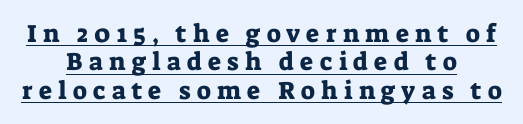
The image shows 25 px text type, upright; set centered, tight line spacing (1.14x), unusually wide letter spacing (+0.25 em), underlined.
